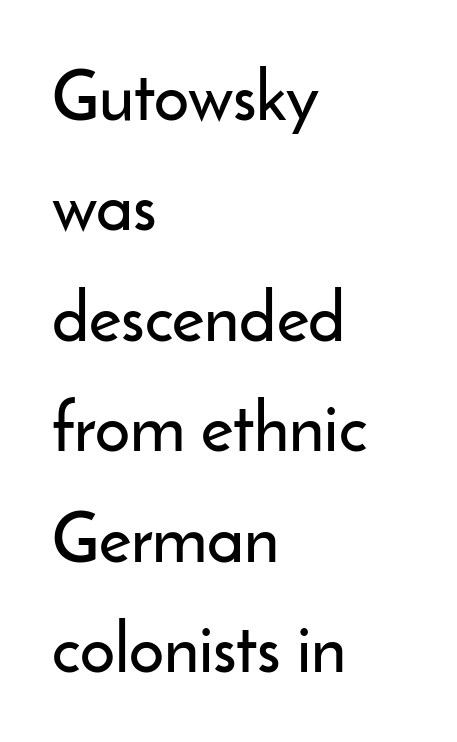
{"serif": "no", "italic": "no", "width": "normal", "stroke_contrast": "low", "x_height": "small", "monospaced": "no", "underline": "no", "align": "left", "line_spacing": "normal", "line_spacing_ratio": 1.6, "letter_spacing": "normal", "letter_spacing_em": 0.0, "glyph_px": 69}
